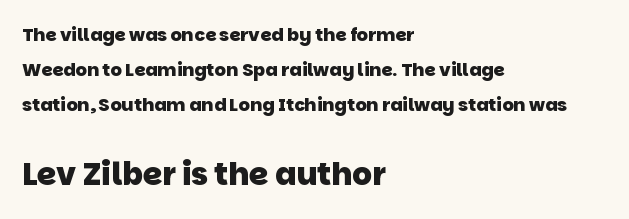
The image shows 31 px heavy sans-serif type; set left-aligned, loose line spacing (1.95x), normal letter spacing, not underlined; the second (bottom) block is 1.72x larger; low stroke contrast and a large x-height.
